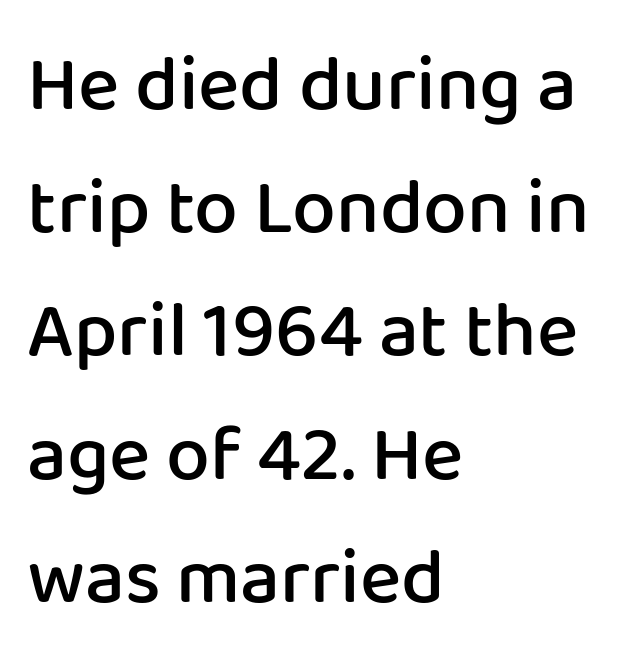
The glyphs in this specimen are sans serif. A typesetter would call this proportional, since set widths differ per character. Is there much room between lines? A standard amount, neither cramped nor airy. The space beneath each line is pristine and unruled. The rendering uses a semibold face; strokes are thickened but not to full bold. A student would call this left alignment; a typographer would say flush left, rag right.
